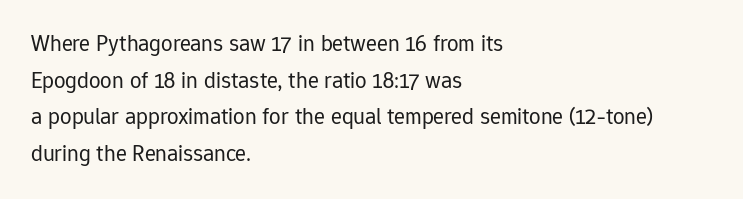
{"italic": "no", "bold": "no", "underline": "no", "align": "left", "line_spacing": "normal", "line_spacing_ratio": 1.59, "letter_spacing": "normal", "letter_spacing_em": 0.0, "glyph_px": 23}
